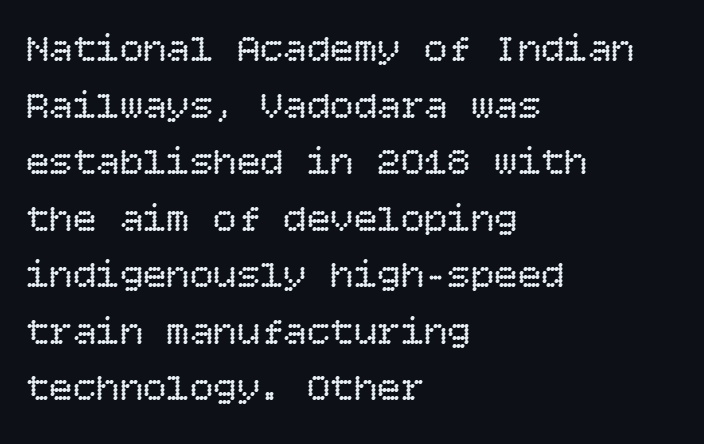
The image shows 39 px regular-weight type, upright; set left-aligned, normal line spacing (1.45x), normal letter spacing, not underlined; low stroke contrast and a large x-height.
